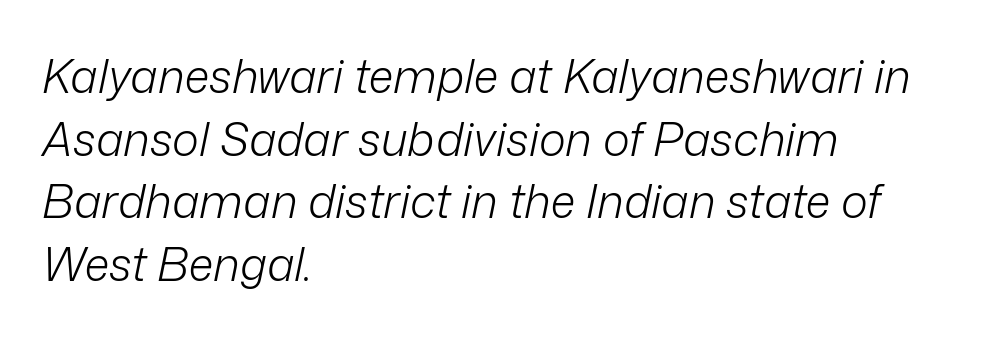
Caption: standard tracking, unaltered. Reading down the column, the eye jumps a familiar distance to each next line. The gap between lines stays unmarked. An italicized treatment has been applied to the whole sample.
